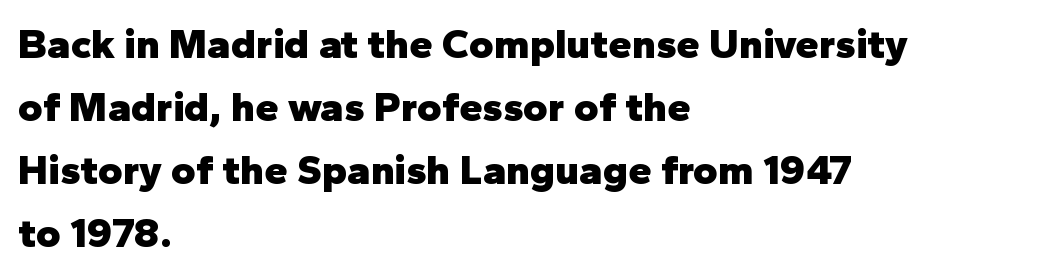
The specimen reads as upright at a glance. In terms of letterform style, serifs are entirely absent. The space between consecutive lines is moderate. In CSS terms this would be text-align: left. Has an underline been added? It has not.
